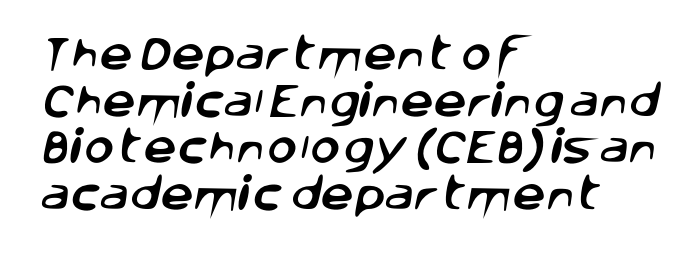
{"serif": "no", "width": "normal", "stroke_contrast": "low", "x_height": "large", "monospaced": "no", "underline": "no", "align": "left", "line_spacing": "normal", "line_spacing_ratio": 1.26, "letter_spacing": "normal", "letter_spacing_em": 0.0, "glyph_px": 37}
